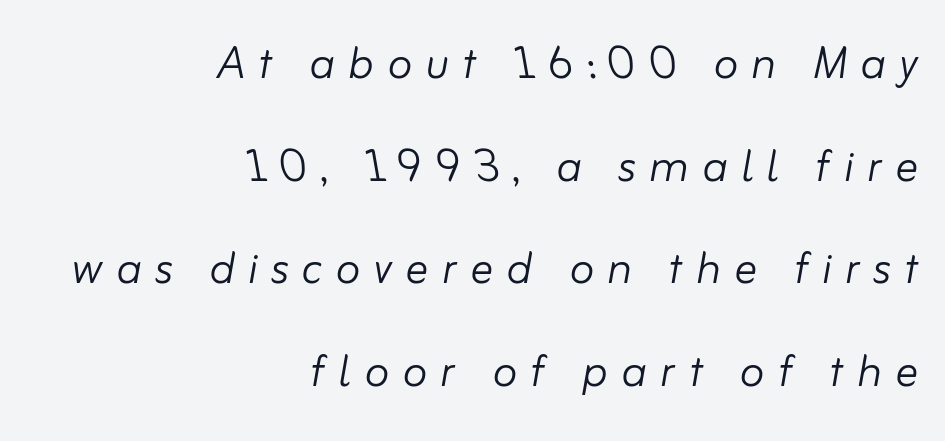
{"italic": "yes", "lean": "right", "slant_degrees": 10, "bold": "no", "weight": "light", "width": "normal", "stroke_contrast": "low", "x_height": "small", "monospaced": "no", "underline": "no", "align": "right", "line_spacing_ratio": 1.8, "letter_spacing": "wide", "letter_spacing_em": 0.23, "glyph_px": 57}
